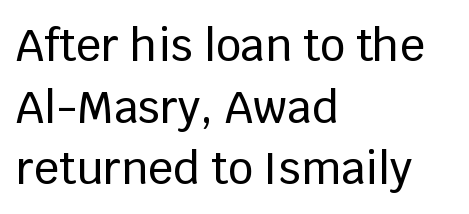
{"serif": "no", "italic": "no", "width": "normal", "stroke_contrast": "low", "x_height": "large", "monospaced": "no", "underline": "no", "align": "left", "line_spacing": "normal", "line_spacing_ratio": 1.4, "letter_spacing": "normal", "letter_spacing_em": 0.0, "glyph_px": 44}
